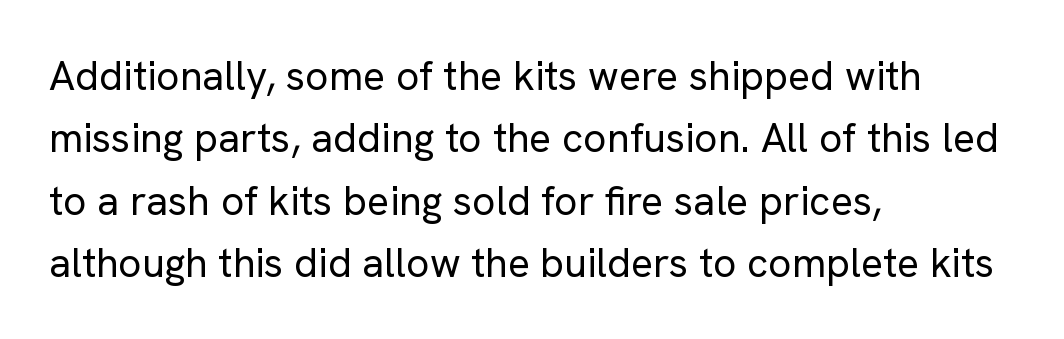
Q: Is the text bold? A: No.
Q: Is the text italic (slanted)? A: No, it is upright.
Q: Is the typeface a serif or a sans-serif typeface? A: Sans-serif.
Q: Is the text underlined? A: No.
Q: How is the paragraph aligned? A: Left-aligned.
Q: Is the spacing between letters normal or unusually wide? A: Normal.
Q: Is the spacing between lines tight, normal or loose? A: Normal.
Q: Width (condensed, normal, or wide)? A: Normal.
Q: Stroke contrast? A: Low.
Q: x-height? A: Medium.
Q: Monospaced? A: No.
